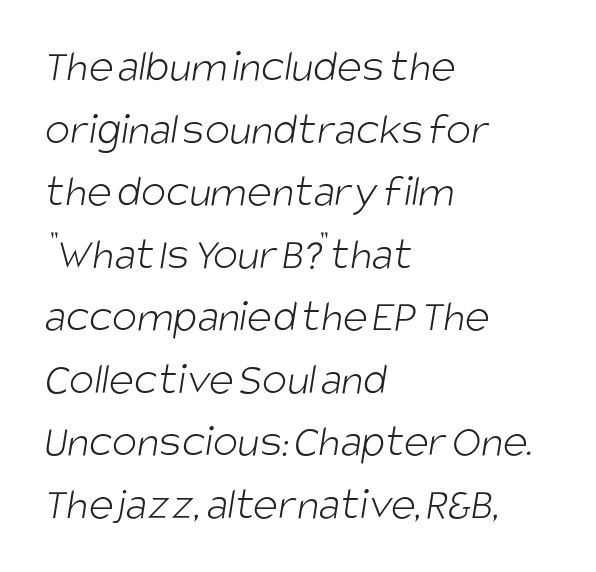
The image shows 47 px light, condensed sans-serif type; set left-aligned, normal line spacing (1.33x), normal letter spacing, not underlined; low stroke contrast and a large x-height.
